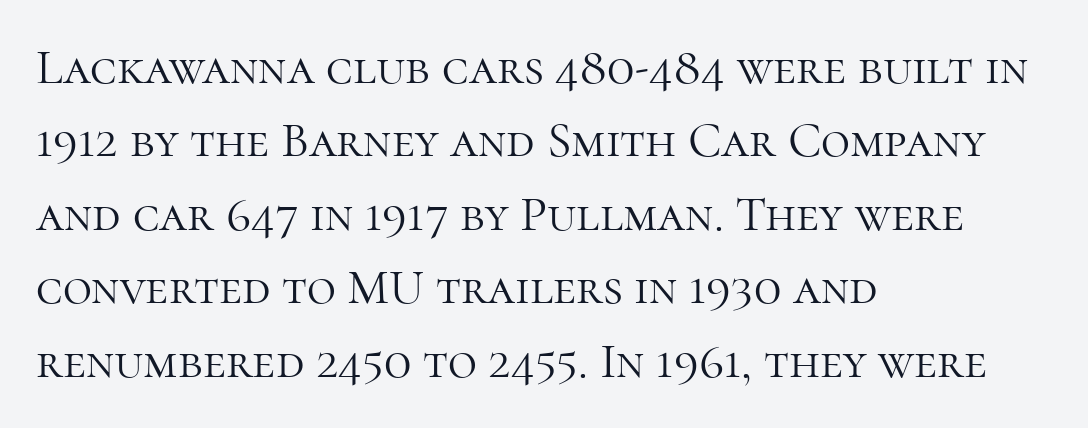
It's the straight-up-and-down kind of type. These lines are set flush left with a ragged right edge. The letterforms sit at book weight or below. A bare baseline throughout the passage. The rendering uses natural spacing where letterforms have individual widths. Letterform terminals end in serifs throughout the passage.
